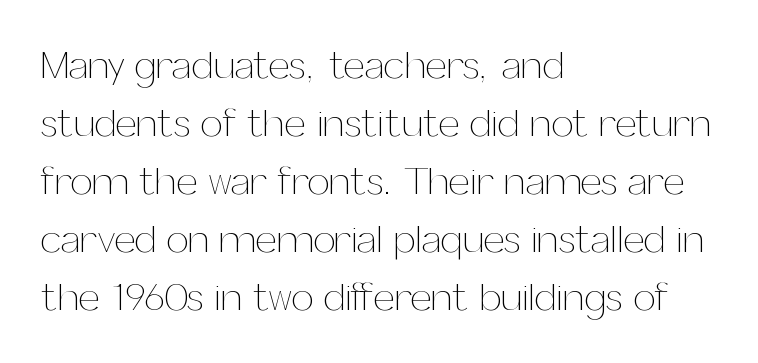
Bold? No — there's no thickening of the strokes. If you drew a ruler down the left edge, every line would touch it. Lines of text with bare space underneath. These lines were composed using upright roman letters.
